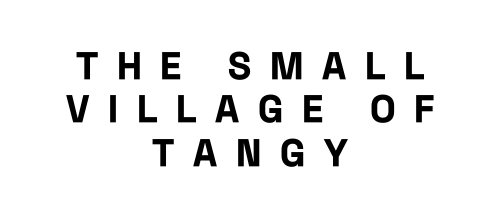
{"serif": "no", "italic": "no", "bold": "yes", "weight": "bold", "width": "condensed", "stroke_contrast": "low", "x_height": "large", "monospaced": "no", "underline": "no", "align": "center", "line_spacing": "tight", "line_spacing_ratio": 1.14, "letter_spacing": "wide", "letter_spacing_em": 0.49, "glyph_px": 38}
